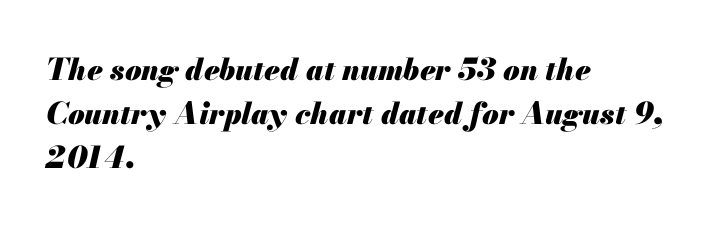
Only glyphs here, with clear space below each row. Glyph-to-glyph distance matches everyday printed text. The face used here has the dense, thick strokes of a bold. Is there much room between lines? A standard amount, neither cramped nor airy.
